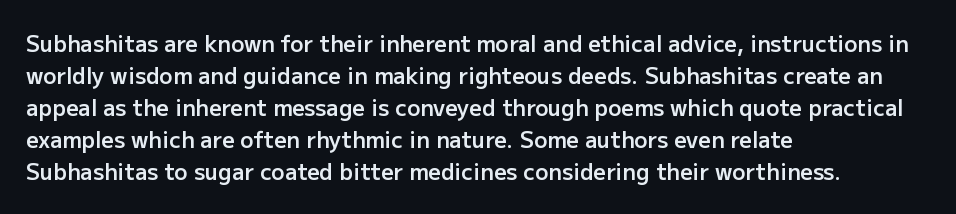
{"italic": "no", "bold": "semi", "underline": "no", "align": "left", "line_spacing": "normal", "line_spacing_ratio": 1.46, "letter_spacing": "normal", "letter_spacing_em": 0.0, "glyph_px": 22}
